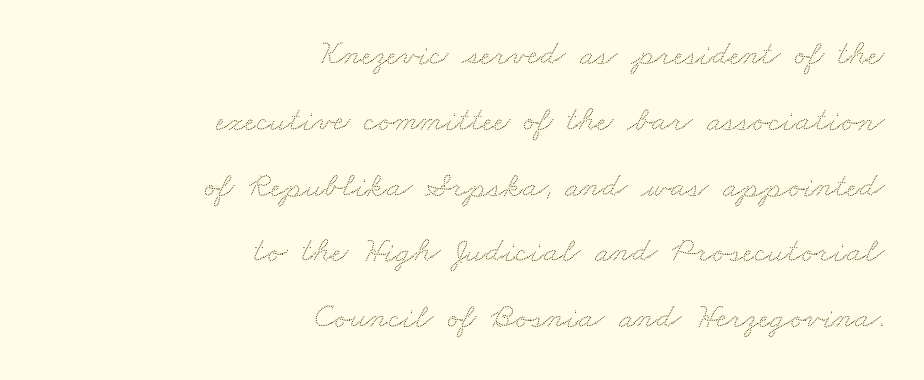
The image shows 35 px wide type; set right-aligned, line spacing 1.88x, normal letter spacing, not underlined; low stroke contrast and a small x-height.
